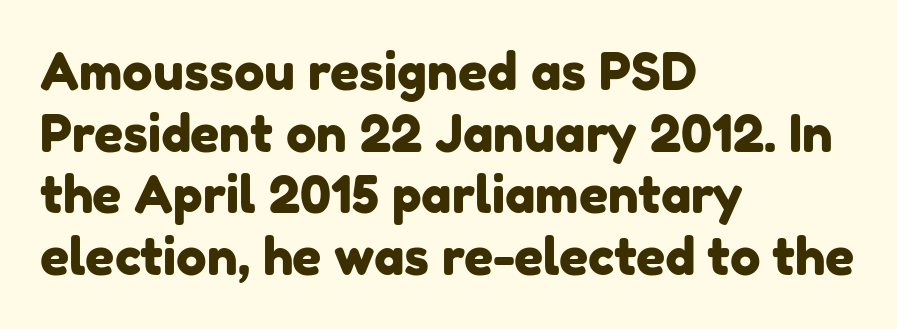
Q: Is the typeface a serif or a sans-serif typeface? A: Sans-serif.
Q: Is the text underlined? A: No.
Q: How is the paragraph aligned? A: Left-aligned.
Q: Is the spacing between letters normal or unusually wide? A: Normal.
Q: Width (condensed, normal, or wide)? A: Normal.
Q: Stroke contrast? A: Low.
Q: x-height? A: Medium.
Q: Monospaced? A: No.
